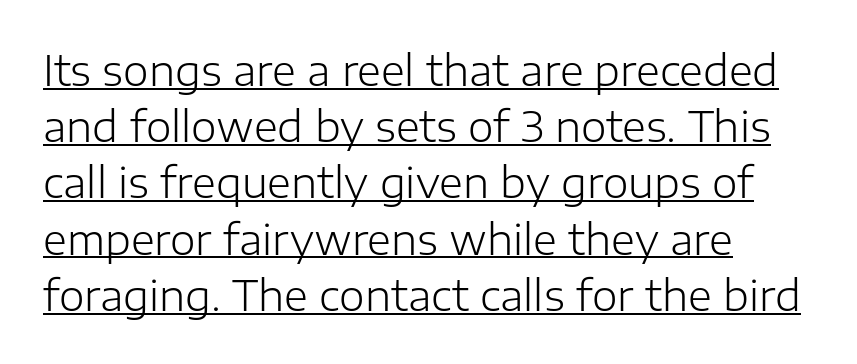
The image shows 41 px light sans-serif type, upright; set left-aligned, normal line spacing (1.37x), normal letter spacing, underlined; low stroke contrast and a medium x-height.
